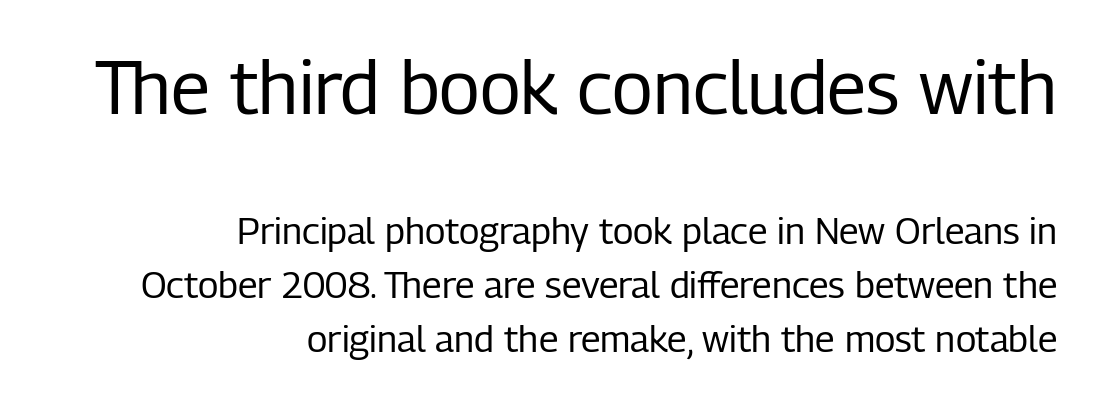
{"serif": "no", "italic": "no", "bold": "no", "weight": "regular", "width": "condensed", "stroke_contrast": "low", "x_height": "medium", "monospaced": "no", "underline": "no", "align": "right", "line_spacing": "normal", "line_spacing_ratio": 1.45, "letter_spacing": "normal", "letter_spacing_em": 0.0, "larger_block": "first", "size_ratio": 2.0, "glyph_px": 74}
